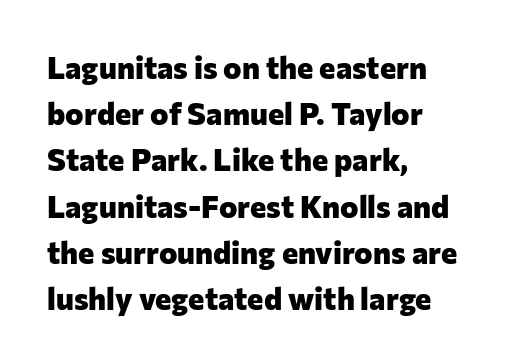
Here the designer chose a conventional face with non-uniform glyph widths. The rendering shows plain stroke endings on the letterforms — a sans-serif design. The letterforms sit shoulder to shoulder at normal distance. Normally led — the rows are evenly, conventionally spaced. In CSS terms this would be text-align: left.
